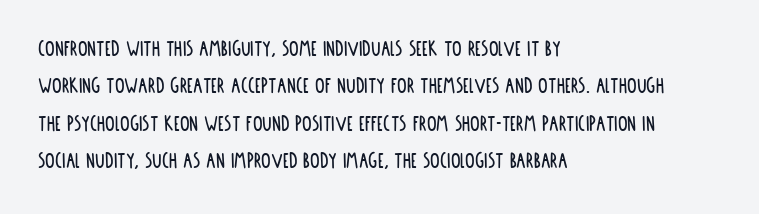
{"italic": "no", "underline": "no", "align": "left", "line_spacing": "normal", "line_spacing_ratio": 1.56, "letter_spacing": "normal", "letter_spacing_em": 0.0, "glyph_px": 24}
